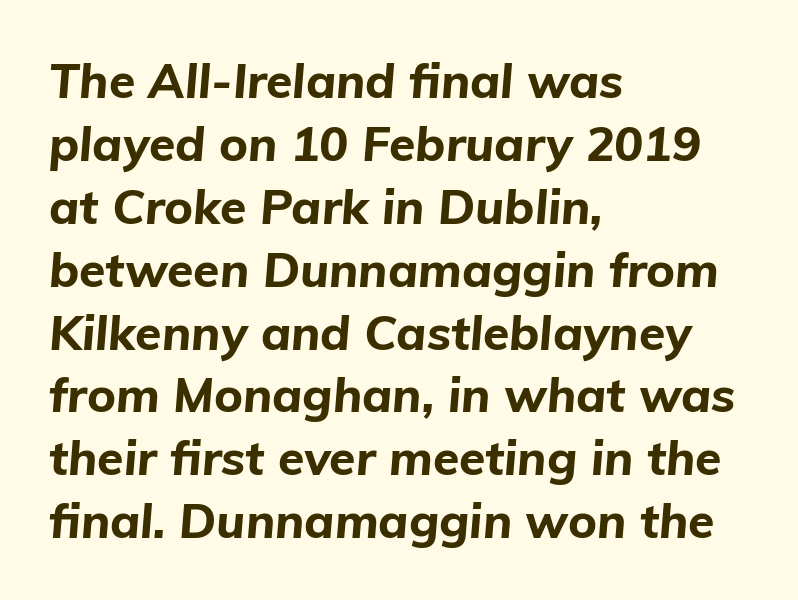
{"italic": "yes", "lean": "right", "slant_degrees": 5, "bold": "yes", "weight": "bold", "width": "normal", "stroke_contrast": "low", "x_height": "medium", "monospaced": "no", "underline": "no", "align": "left", "line_spacing": "normal", "line_spacing_ratio": 1.31, "letter_spacing": "normal", "letter_spacing_em": 0.0, "glyph_px": 48}
